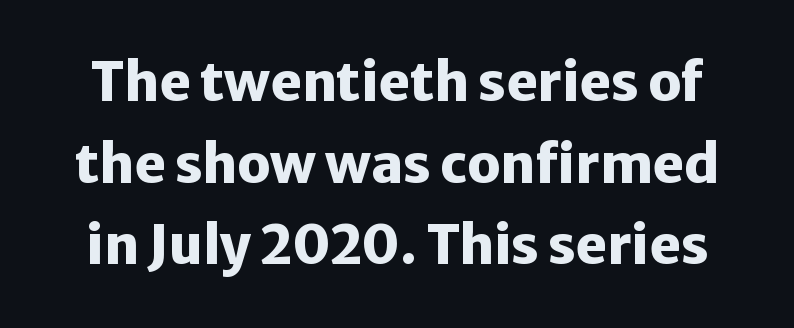
Regarding leading, the lines here are spaced in the standard way. Italic? Not at all — the glyphs are vertical. The glyphs in this specimen are sans serif. A bare baseline throughout the passage. Each word holds together tightly as a unit, with standard inter-letter gaps.
